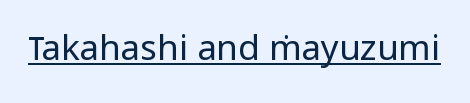
Q: Is the text bold? A: No.
Q: Is the text italic (slanted)? A: No, it is upright.
Q: Is the typeface a serif or a sans-serif typeface? A: Sans-serif.
Q: Is the text underlined? A: Yes.
Q: Is the spacing between letters normal or unusually wide? A: Normal.
Q: Width (condensed, normal, or wide)? A: Normal.
Q: Stroke contrast? A: Low.
Q: x-height? A: Medium.
Q: Monospaced? A: No.
